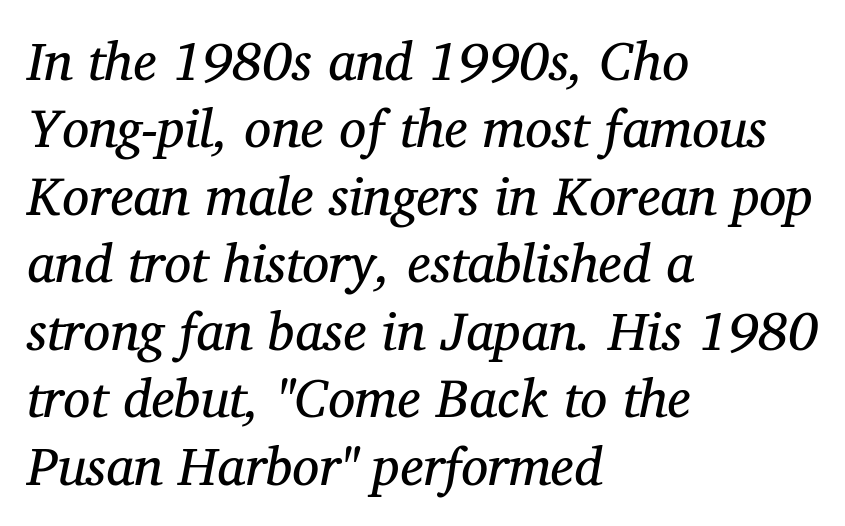
The image shows 54 px regular-weight serif type, italic (leaning right); set left-aligned, normal line spacing (1.25x), normal letter spacing, not underlined; medium stroke contrast and a medium x-height.
